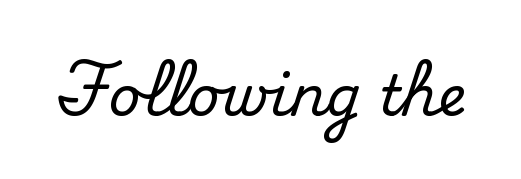
{"serif": "yes", "width": "normal", "stroke_contrast": "medium", "x_height": "small", "monospaced": "no", "underline": "no", "letter_spacing": "normal", "letter_spacing_em": 0.0, "glyph_px": 56}
